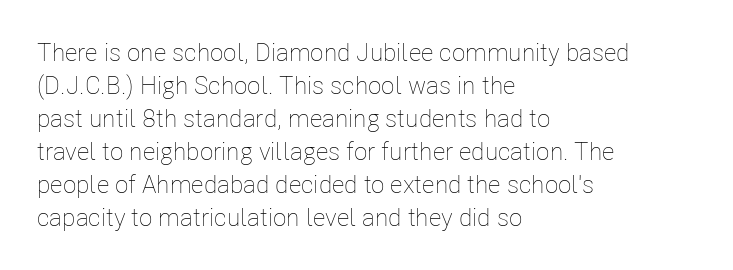
Q: Is the text bold? A: No.
Q: Is the text italic (slanted)? A: No, it is upright.
Q: Is the text underlined? A: No.
Q: How is the paragraph aligned? A: Left-aligned.
Q: Is the spacing between letters normal or unusually wide? A: Normal.
Q: Is the spacing between lines tight, normal or loose? A: Normal.
